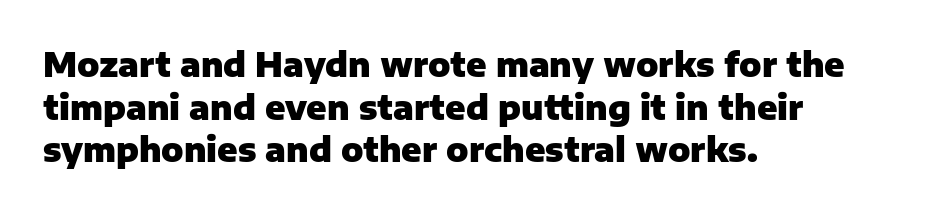
The image shows 33 px heavy sans-serif type, upright; set left-aligned, normal line spacing (1.29x), normal letter spacing, not underlined; low stroke contrast and a medium x-height.
